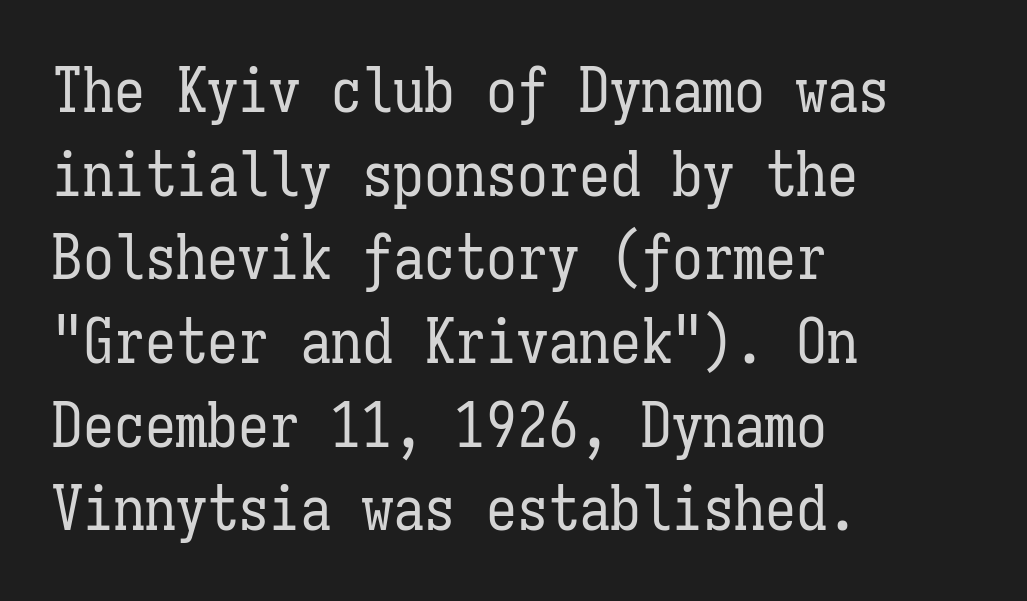
Visually the block forms a straight wall on the left and a jagged coastline on the right. Stems and bowls with no extra thickness — not bold. The leading is moderate, giving the passage an even texture. The gaps between neighbouring characters are ordinary and unremarkable. You can tell it's not italic because the verticals are truly vertical. The gap between lines stays unmarked.
